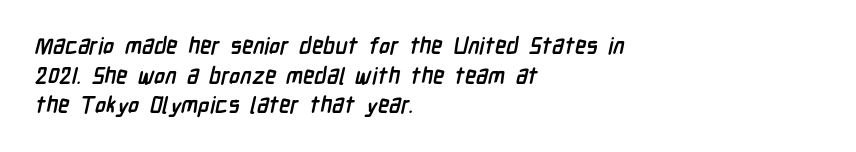
{"bold": "yes", "underline": "no", "align": "left", "line_spacing": "normal", "line_spacing_ratio": 1.29, "letter_spacing": "normal", "letter_spacing_em": 0.0, "glyph_px": 23}
